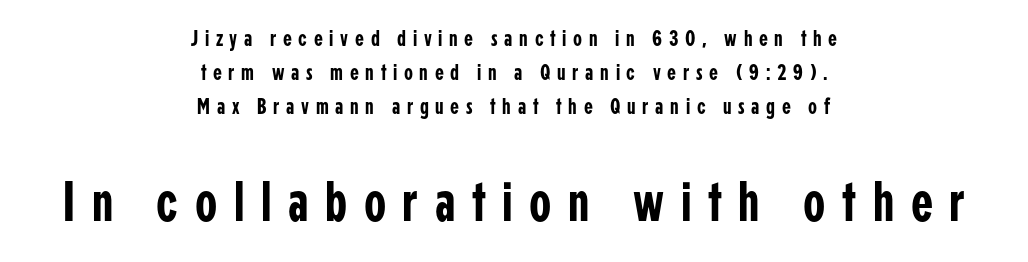
Q: Is the text italic (slanted)? A: No, it is upright.
Q: Is the typeface a serif or a sans-serif typeface? A: Sans-serif.
Q: Is the text underlined? A: No.
Q: How is the paragraph aligned? A: Centered.
Q: Is the spacing between letters normal or unusually wide? A: Unusually wide.
Q: Is the spacing between lines tight, normal or loose? A: Normal.
Q: Which block of text is set in a larger size, the first (top) or the second (bottom)? A: The second (bottom) one.
Q: Width (condensed, normal, or wide)? A: Condensed.
Q: Stroke contrast? A: Low.
Q: x-height? A: Medium.
Q: Monospaced? A: No.
